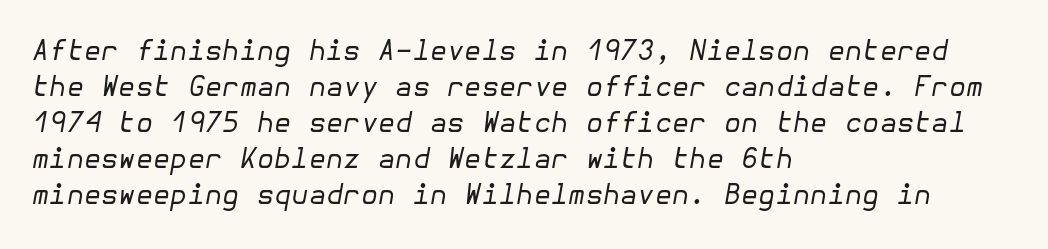
Is the letter spacing exaggerated? No — it looks like the ordinary default. Line beginnings align vertically; line endings do not. In terms of leading, this rendering sits right in the middle. The face used here has a pronounced slope to its letters.
